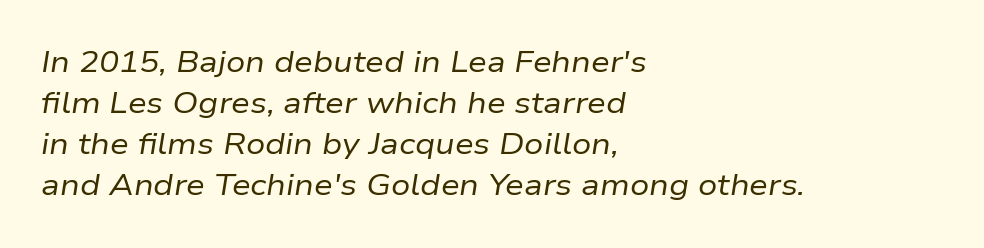
Q: Is the text bold? A: No.
Q: Is the text italic (slanted)? A: Yes, it leans right by about 9 degrees.
Q: Is the text underlined? A: No.
Q: How is the paragraph aligned? A: Left-aligned.
Q: Is the spacing between letters normal or unusually wide? A: Normal.
Q: Is the spacing between lines tight, normal or loose? A: Normal.
Q: Width (condensed, normal, or wide)? A: Normal.
Q: Stroke contrast? A: Low.
Q: x-height? A: Medium.
Q: Monospaced? A: No.
